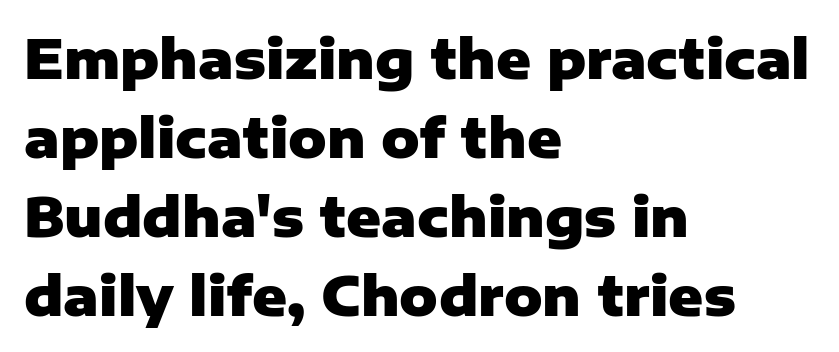
Q: Is the text bold? A: Yes.
Q: Is the text italic (slanted)? A: No, it is upright.
Q: Is the typeface a serif or a sans-serif typeface? A: Sans-serif.
Q: Is the text underlined? A: No.
Q: How is the paragraph aligned? A: Left-aligned.
Q: Is the spacing between letters normal or unusually wide? A: Normal.
Q: Is the spacing between lines tight, normal or loose? A: Normal.
Q: Width (condensed, normal, or wide)? A: Normal.
Q: Stroke contrast? A: Low.
Q: x-height? A: Medium.
Q: Monospaced? A: No.
